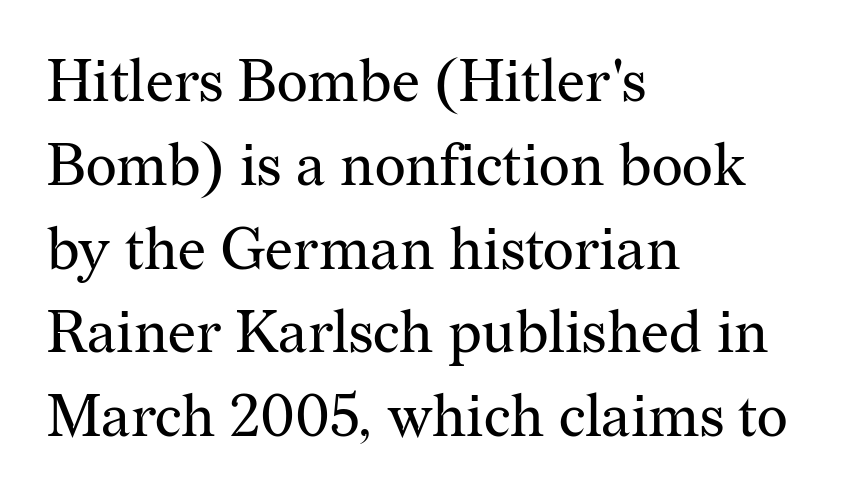
The image shows 59 px regular-weight serif type, upright; set left-aligned, normal line spacing (1.42x), normal letter spacing, not underlined; medium stroke contrast and a medium x-height.
